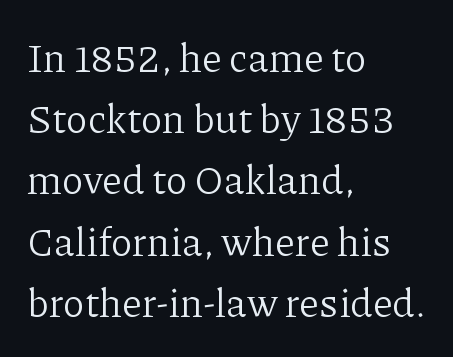
The image shows 40 px light serif type, upright; set left-aligned, normal line spacing (1.53x), normal letter spacing, not underlined; low stroke contrast and a medium x-height.
